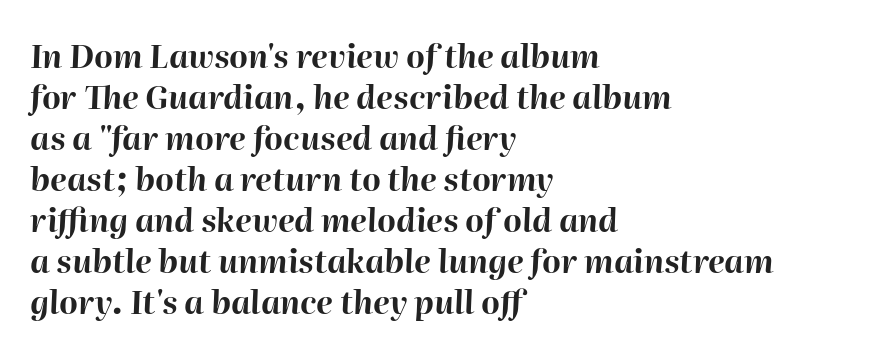
The image shows 32 px bold type, italic (leaning right); set left-aligned, normal line spacing (1.28x), normal letter spacing, not underlined; high stroke contrast and a medium x-height.
